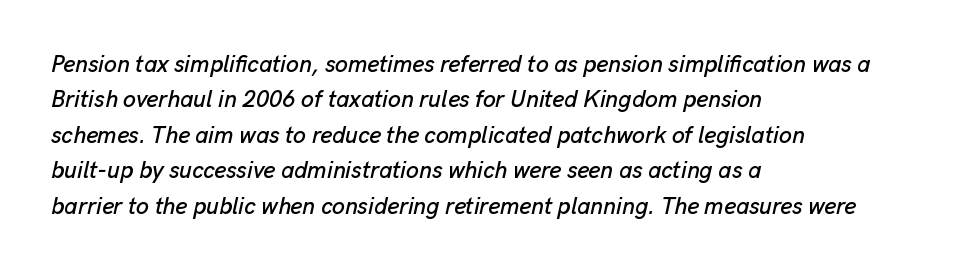
The image shows 23 px text type, italic (leaning right); set left-aligned, normal line spacing (1.54x), normal letter spacing, not underlined.
